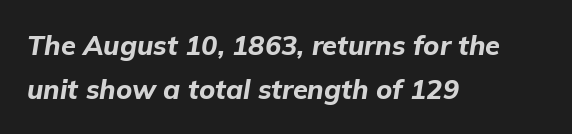
Q: Is the text bold? A: Yes.
Q: Is the text italic (slanted)? A: Yes, it leans right by about 9 degrees.
Q: Is the text underlined? A: No.
Q: How is the paragraph aligned? A: Left-aligned.
Q: Is the spacing between letters normal or unusually wide? A: Normal.
Q: Is the spacing between lines tight, normal or loose? A: Normal.
